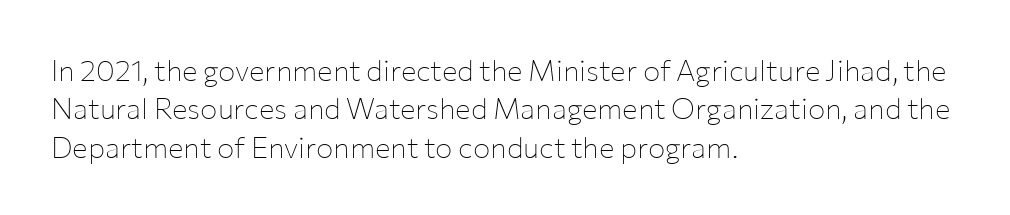
Q: Is the text bold? A: No.
Q: Is the text italic (slanted)? A: No, it is upright.
Q: Is the typeface a serif or a sans-serif typeface? A: Sans-serif.
Q: Is the text underlined? A: No.
Q: How is the paragraph aligned? A: Left-aligned.
Q: Is the spacing between letters normal or unusually wide? A: Normal.
Q: Is the spacing between lines tight, normal or loose? A: Normal.
Q: Width (condensed, normal, or wide)? A: Normal.
Q: Stroke contrast? A: Low.
Q: x-height? A: Medium.
Q: Monospaced? A: No.
